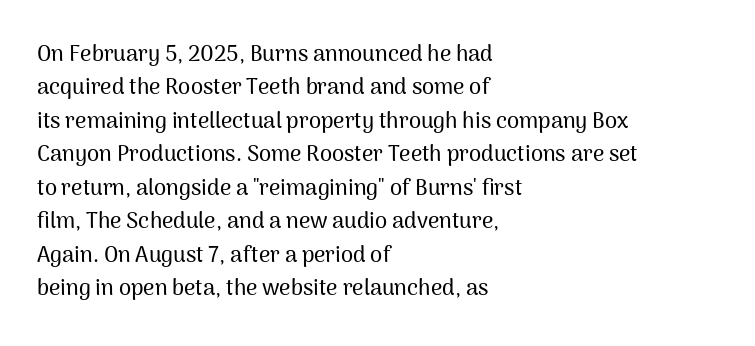
{"italic": "no", "underline": "no", "align": "left", "line_spacing": "normal", "line_spacing_ratio": 1.52, "letter_spacing": "normal", "letter_spacing_em": 0.0, "glyph_px": 22}
